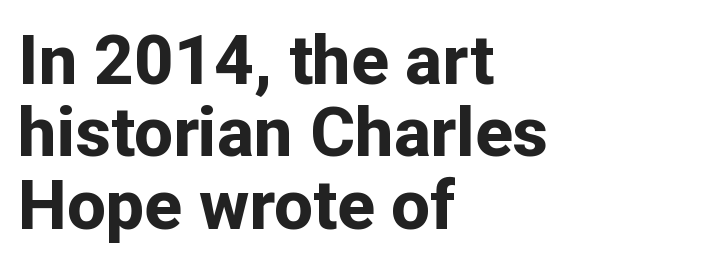
Set as a true bold cut, around the 700 mark. These lines are composed in type without serifs. Quick note: not italic, upright. Spacing verdict: proportional, widths tailored to each character. Words appear dense and cohesive because spacing is normal.
